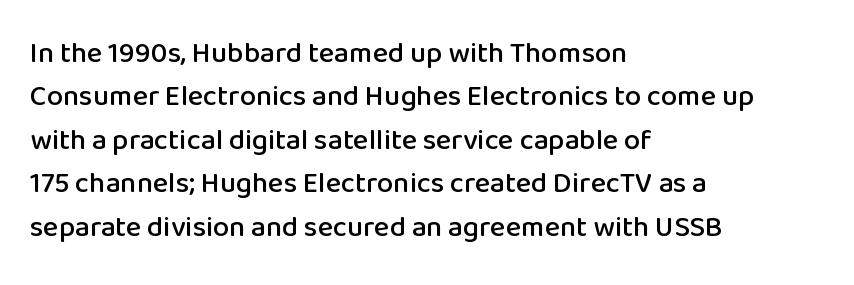
Q: Is the text italic (slanted)? A: No, it is upright.
Q: Is the typeface a serif or a sans-serif typeface? A: Sans-serif.
Q: Is the text underlined? A: No.
Q: How is the paragraph aligned? A: Left-aligned.
Q: Is the spacing between letters normal or unusually wide? A: Normal.
Q: Is the spacing between lines tight, normal or loose? A: Normal.
Q: Width (condensed, normal, or wide)? A: Normal.
Q: Stroke contrast? A: Low.
Q: x-height? A: Medium.
Q: Monospaced? A: No.
